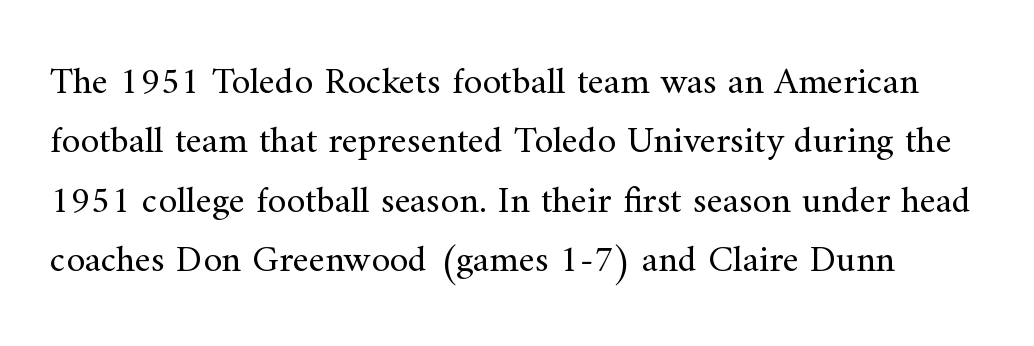
Q: Is the text bold? A: No.
Q: Is the text italic (slanted)? A: No, it is upright.
Q: Is the typeface a serif or a sans-serif typeface? A: Serif.
Q: Is the text underlined? A: No.
Q: Is the spacing between letters normal or unusually wide? A: Normal.
Q: Is the spacing between lines tight, normal or loose? A: Normal.
Q: Width (condensed, normal, or wide)? A: Normal.
Q: Stroke contrast? A: Medium.
Q: x-height? A: Small.
Q: Monospaced? A: No.
